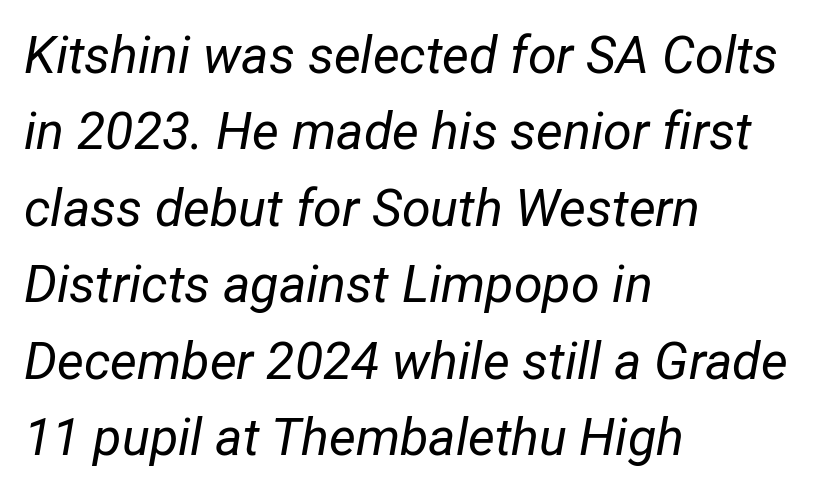
The letterforms sit at book weight or below. Spacing verdict: proportional, widths tailored to each character. Regarding leading, the lines here are spaced in the standard way. Observe the lean: these are italic letterforms. The face used here is rendered with its standard letterfit. Underline: absent.
